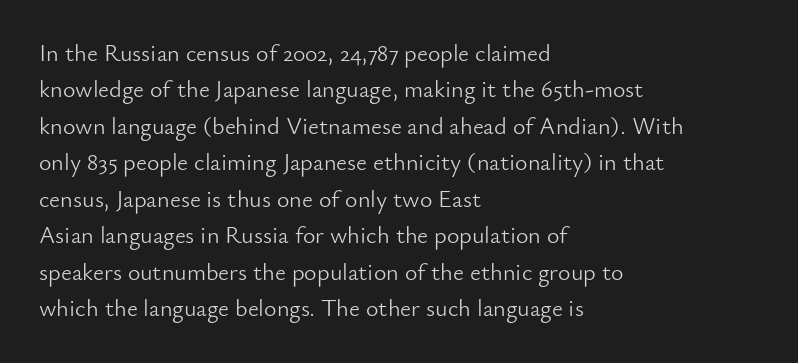
The foot of each line stays bare and open. These lines stack with their left ends in a neat column. Italic: no, the glyphs are upright roman. These lines sit exactly where default settings would place them.
